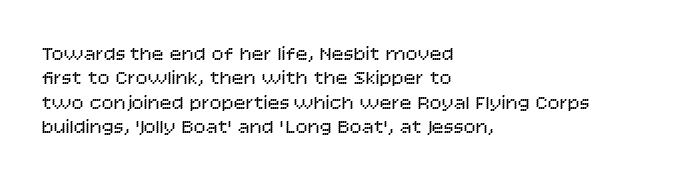
Q: Is the text bold? A: No.
Q: Is the text italic (slanted)? A: No, it is upright.
Q: Is the text underlined? A: No.
Q: How is the paragraph aligned? A: Left-aligned.
Q: Is the spacing between letters normal or unusually wide? A: Normal.
